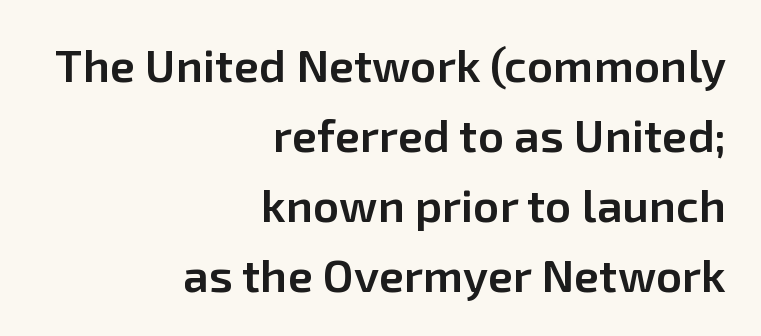
{"serif": "no", "italic": "no", "bold": "semi", "weight": "semibold", "width": "normal", "stroke_contrast": "low", "x_height": "medium", "monospaced": "no", "underline": "no", "align": "right", "line_spacing": "normal", "line_spacing_ratio": 1.52, "letter_spacing": "normal", "letter_spacing_em": 0.0, "glyph_px": 46}
